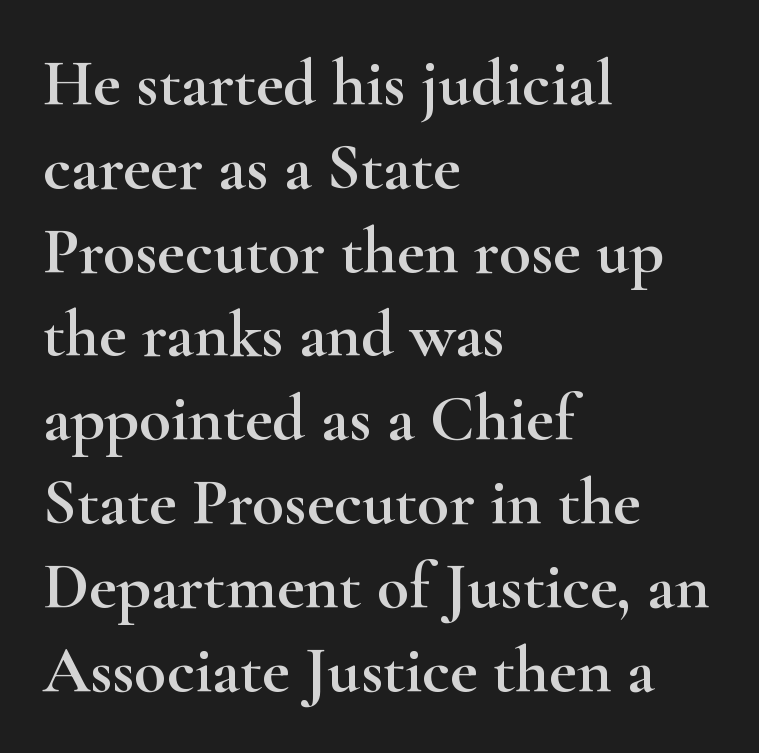
{"serif": "yes", "italic": "no", "width": "wide", "stroke_contrast": "high", "x_height": "small", "monospaced": "no", "underline": "no", "align": "left", "line_spacing": "normal", "line_spacing_ratio": 1.27, "letter_spacing": "normal", "letter_spacing_em": 0.0, "glyph_px": 66}
